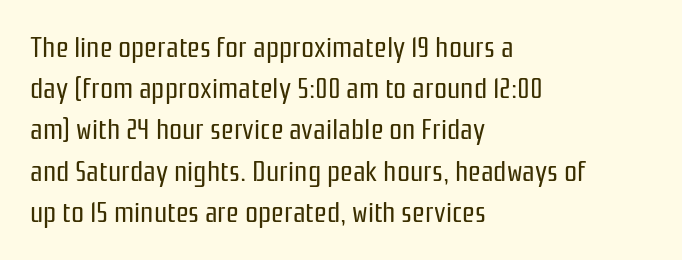
Q: Is the text bold? A: No.
Q: Is the text italic (slanted)? A: No, it is upright.
Q: Is the typeface a serif or a sans-serif typeface? A: Sans-serif.
Q: Is the text underlined? A: No.
Q: How is the paragraph aligned? A: Left-aligned.
Q: Is the spacing between letters normal or unusually wide? A: Normal.
Q: Is the spacing between lines tight, normal or loose? A: Normal.
Q: Width (condensed, normal, or wide)? A: Condensed.
Q: Stroke contrast? A: Low.
Q: x-height? A: Medium.
Q: Monospaced? A: No.
